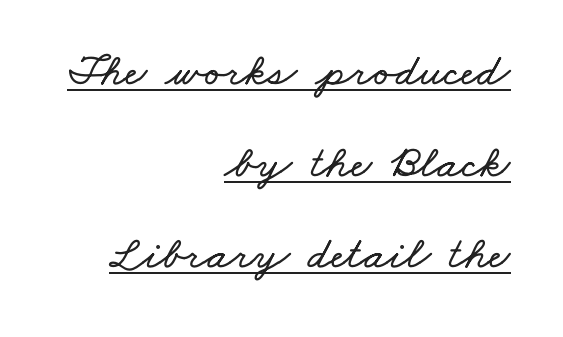
The image shows 46 px wide type; set right-aligned, loose line spacing (1.99x), normal letter spacing, underlined; low stroke contrast and a small x-height.
